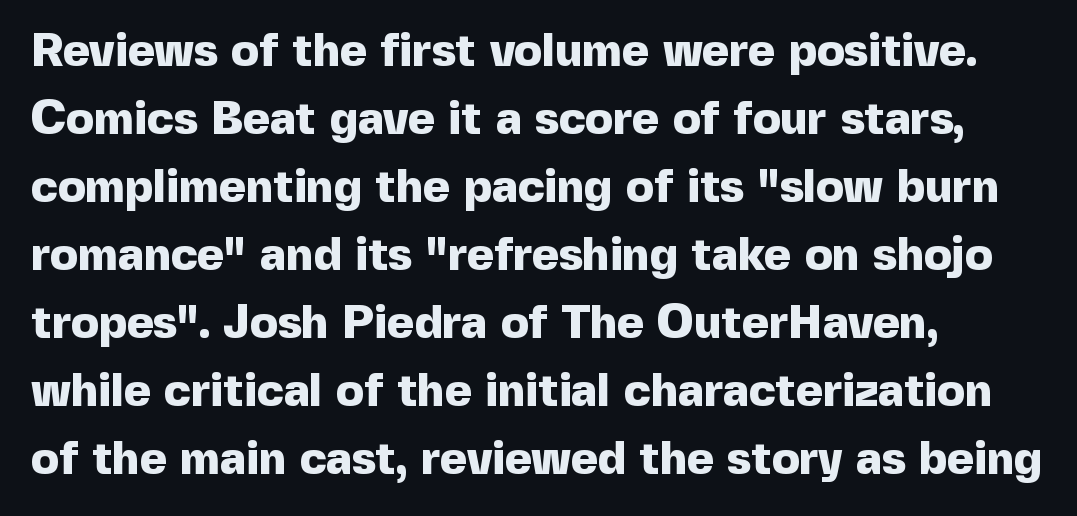
The letterforms sit shoulder to shoulder at normal distance. On the weight axis this lands at bold, roughly 700. This rendering features lettering with no underline. Is there any slant? The stems are plumb. Short and long lines alike share a common starting point at left. Note: no serifs on the glyphs.
